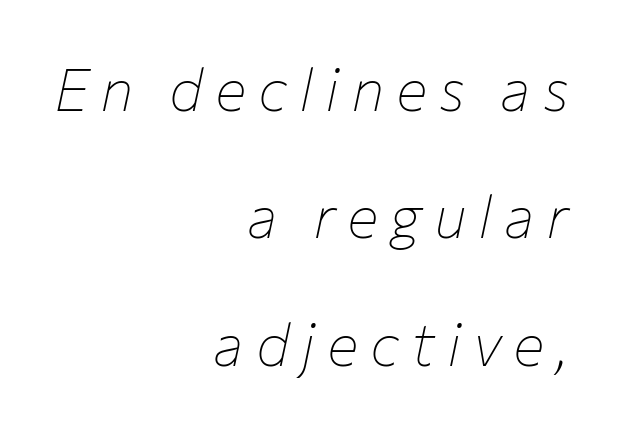
Q: Is the text bold? A: No.
Q: Is the text italic (slanted)? A: Yes, it leans right by about 12 degrees.
Q: Is the text underlined? A: No.
Q: How is the paragraph aligned? A: Right-aligned.
Q: Is the spacing between letters normal or unusually wide? A: Unusually wide.
Q: Is the spacing between lines tight, normal or loose? A: Loose.
Q: Width (condensed, normal, or wide)? A: Normal.
Q: Stroke contrast? A: Low.
Q: x-height? A: Medium.
Q: Monospaced? A: No.
